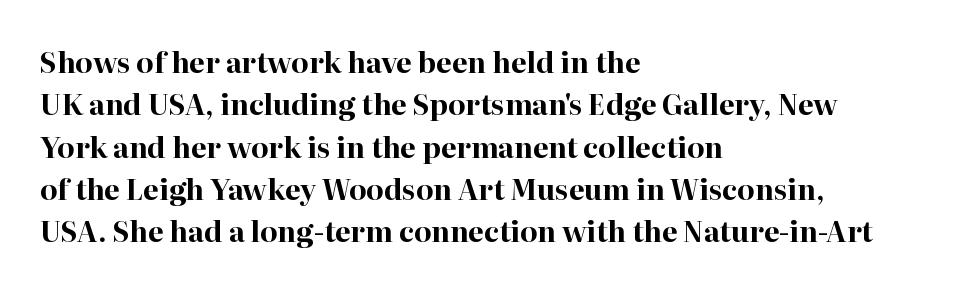
Q: Is the text bold? A: Yes.
Q: Is the text italic (slanted)? A: No, it is upright.
Q: Is the typeface a serif or a sans-serif typeface? A: Serif.
Q: Is the text underlined? A: No.
Q: How is the paragraph aligned? A: Left-aligned.
Q: Is the spacing between letters normal or unusually wide? A: Normal.
Q: Is the spacing between lines tight, normal or loose? A: Normal.
Q: Width (condensed, normal, or wide)? A: Normal.
Q: Stroke contrast? A: High.
Q: x-height? A: Medium.
Q: Monospaced? A: No.
